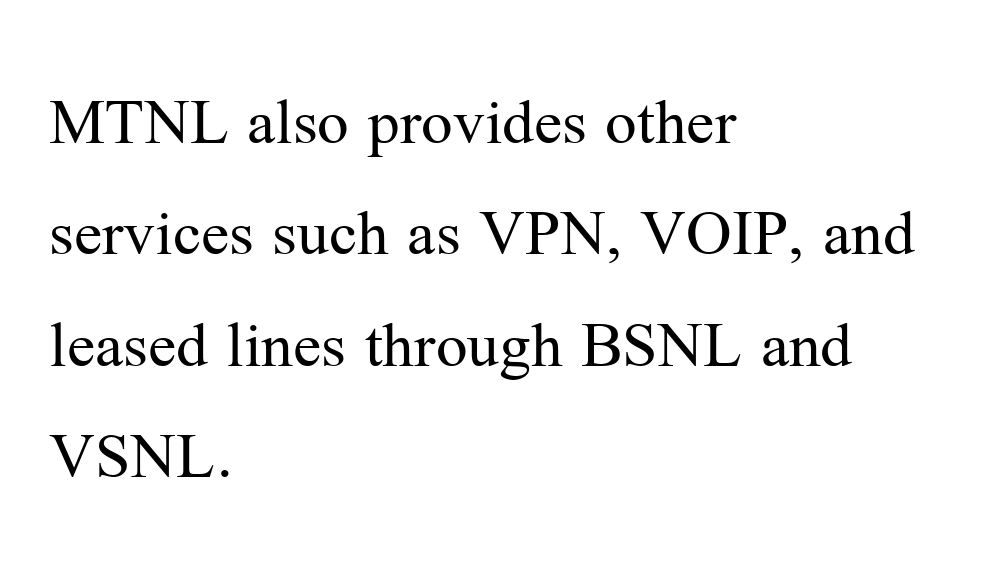
{"serif": "yes", "italic": "no", "bold": "no", "weight": "regular", "width": "normal", "stroke_contrast": "medium", "x_height": "medium", "monospaced": "no", "underline": "no", "align": "left", "line_spacing": "normal", "line_spacing_ratio": 1.59, "letter_spacing": "normal", "letter_spacing_em": 0.0, "glyph_px": 70}
